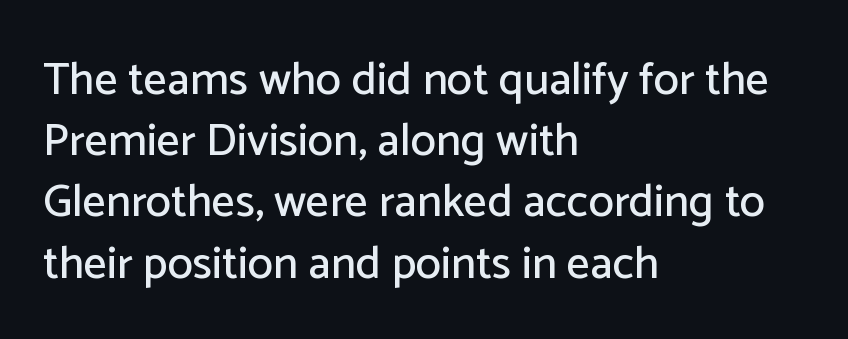
Q: Is the text italic (slanted)? A: No, it is upright.
Q: Is the typeface a serif or a sans-serif typeface? A: Sans-serif.
Q: Is the text underlined? A: No.
Q: How is the paragraph aligned? A: Left-aligned.
Q: Is the spacing between letters normal or unusually wide? A: Normal.
Q: Is the spacing between lines tight, normal or loose? A: Normal.
Q: Width (condensed, normal, or wide)? A: Normal.
Q: Stroke contrast? A: Low.
Q: x-height? A: Medium.
Q: Monospaced? A: No.
